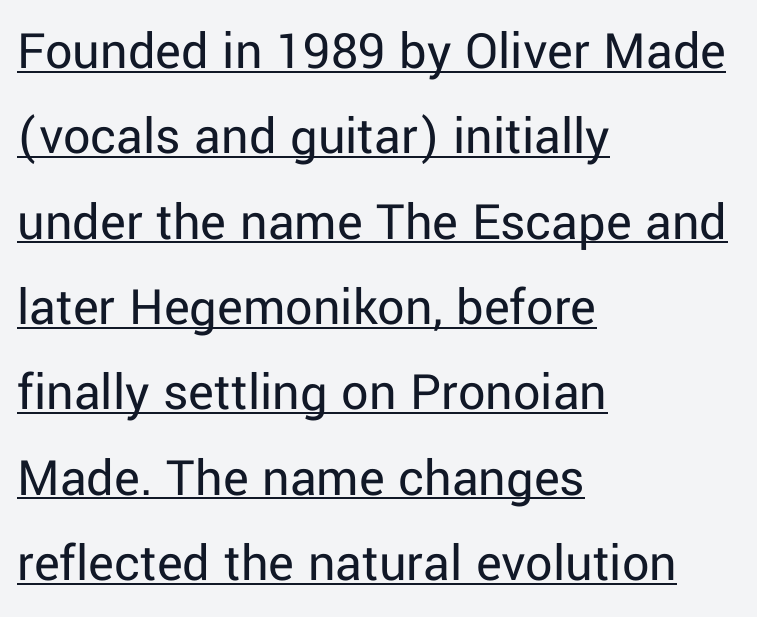
Q: Is the text bold? A: No.
Q: Is the text italic (slanted)? A: No, it is upright.
Q: Is the typeface a serif or a sans-serif typeface? A: Sans-serif.
Q: Is the text underlined? A: Yes.
Q: How is the paragraph aligned? A: Left-aligned.
Q: Is the spacing between letters normal or unusually wide? A: Normal.
Q: Is the spacing between lines tight, normal or loose? A: Normal.
Q: Width (condensed, normal, or wide)? A: Normal.
Q: Stroke contrast? A: Low.
Q: x-height? A: Medium.
Q: Monospaced? A: No.
